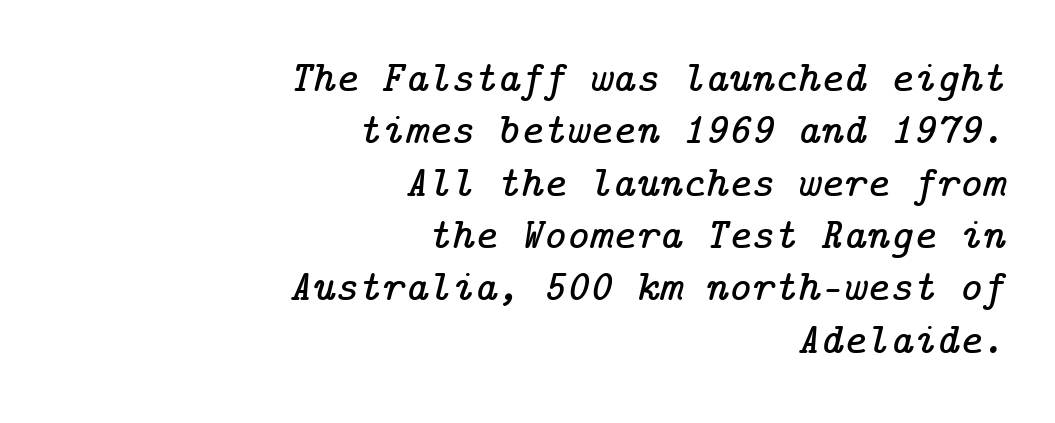
The image shows 44 px serif type, italic (leaning right); set right-aligned, line spacing 1.19x, normal letter spacing, not underlined; low stroke contrast and a medium x-height.
